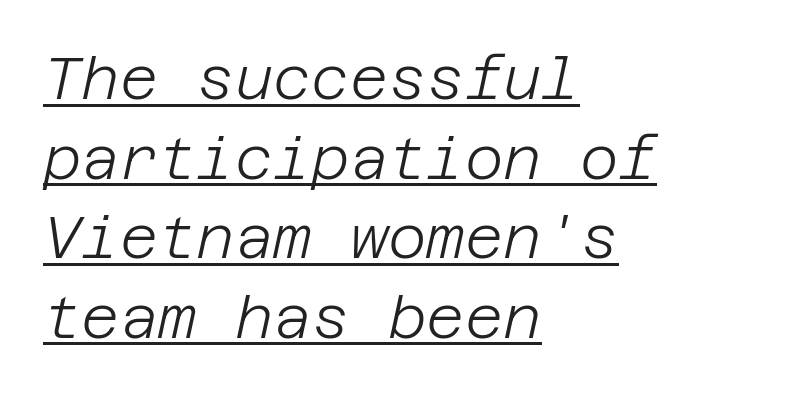
Q: Is the text bold? A: No.
Q: Is the text italic (slanted)? A: Yes, it leans right by about 12 degrees.
Q: Is the text underlined? A: Yes.
Q: How is the paragraph aligned? A: Left-aligned.
Q: Is the spacing between letters normal or unusually wide? A: Normal.
Q: Is the spacing between lines tight, normal or loose? A: Normal.
Q: Width (condensed, normal, or wide)? A: Normal.
Q: Stroke contrast? A: Low.
Q: x-height? A: Large.
